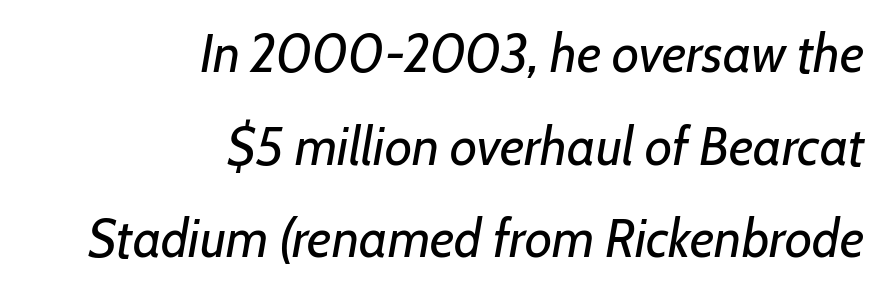
The image shows 53 px regular-weight type, italic (leaning right); set right-aligned, line spacing 1.75x, normal letter spacing, not underlined; low stroke contrast and a medium x-height.
